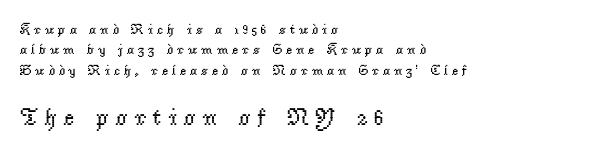
The image shows 24 px text type, upright; set left-aligned, normal line spacing (1.46x), unusually wide letter spacing (+0.25 em), not underlined; the second (bottom) block is 1.71x larger.
